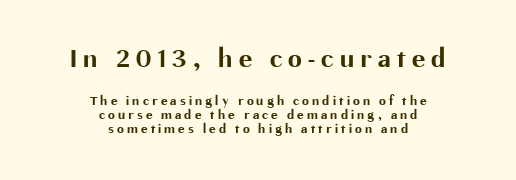
{"serif": "no", "italic": "no", "bold": "yes", "weight": "bold", "width": "normal", "stroke_contrast": "medium", "x_height": "medium", "monospaced": "no", "underline": "no", "align": "center", "line_spacing": "tight", "line_spacing_ratio": 1.0, "letter_spacing": "wide", "letter_spacing_em": 0.22, "larger_block": "first", "size_ratio": 2.0, "glyph_px": 28}
